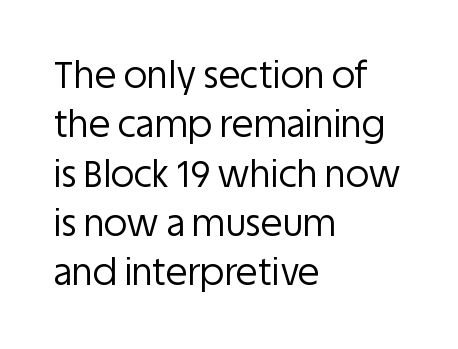
Ordinary non-slanted type is in use. Compared with a centered layout, this one pins lines to the left instead. Words appear dense and cohesive because spacing is normal. The passage shown is not bold in any degree. Descenders are the only things crossing below the line. One glance says typical: line gaps are just what's usual.
